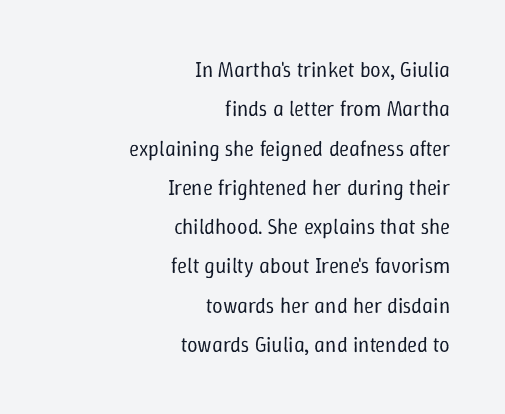
How are the letters spaced? Ordinarily, with no added tracking. A light-to-regular cut is what we see here. A bare baseline throughout the passage. The text block is weighted toward the right margin, trailing off unevenly leftward.
